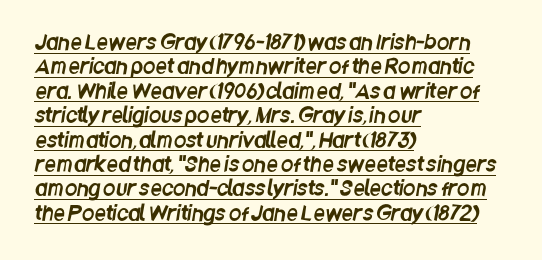
The image shows 20 px text type; set left-aligned, line spacing 1.22x, normal letter spacing, underlined.
